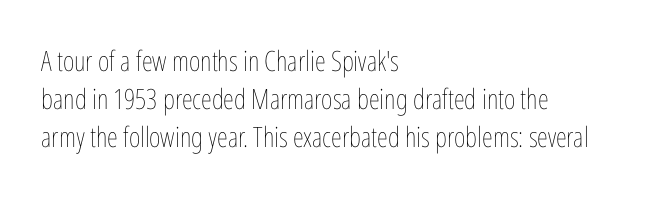
Q: Is the text bold? A: No.
Q: Is the text italic (slanted)? A: No, it is upright.
Q: Is the text underlined? A: No.
Q: How is the paragraph aligned? A: Left-aligned.
Q: Is the spacing between letters normal or unusually wide? A: Normal.
Q: Is the spacing between lines tight, normal or loose? A: Normal.
Q: Width (condensed, normal, or wide)? A: Condensed.
Q: Stroke contrast? A: Low.
Q: x-height? A: Medium.
Q: Monospaced? A: No.
